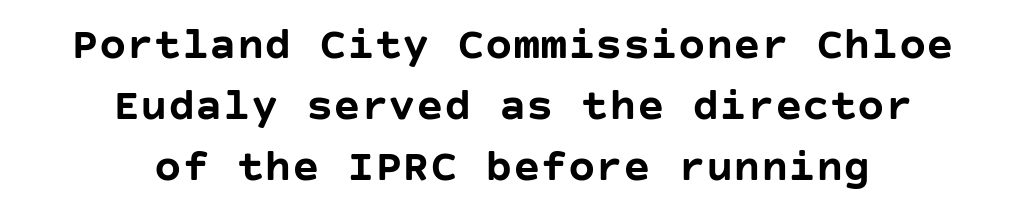
The image shows 46 px semibold sans-serif type, upright; set centered, normal line spacing (1.33x), normal letter spacing, not underlined; low stroke contrast and a large x-height.
